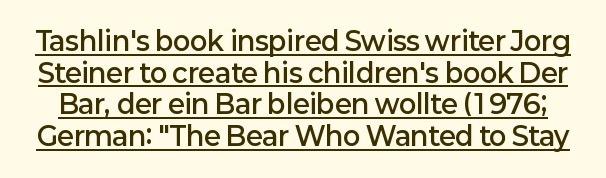
Nothing unusual about the tracking: characters are spaced as the font intends. What decoration does the sample have? An underline. Tall strokes in this sample are plumb rather than angled. A fair bit of extra ink — the face is semibold, not bold.
